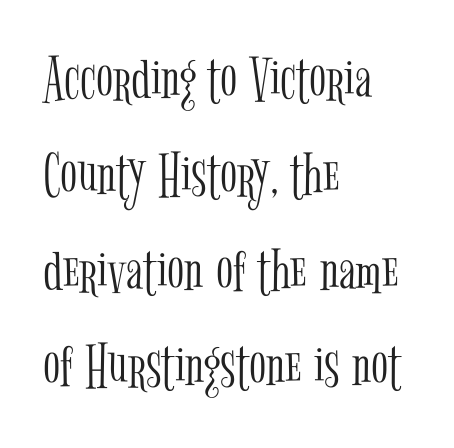
The image shows 63 px light, condensed serif type, upright; set left-aligned, normal line spacing (1.52x), normal letter spacing, not underlined; low stroke contrast and a medium x-height.
